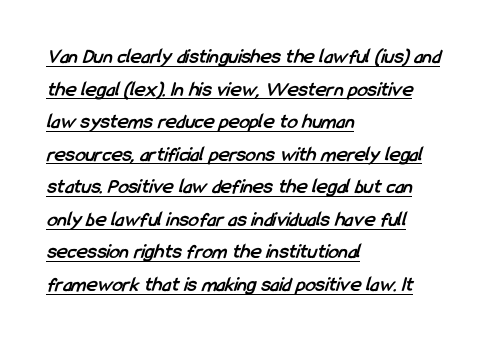
The image shows 21 px bold type; set left-aligned, normal line spacing (1.55x), normal letter spacing, underlined.
